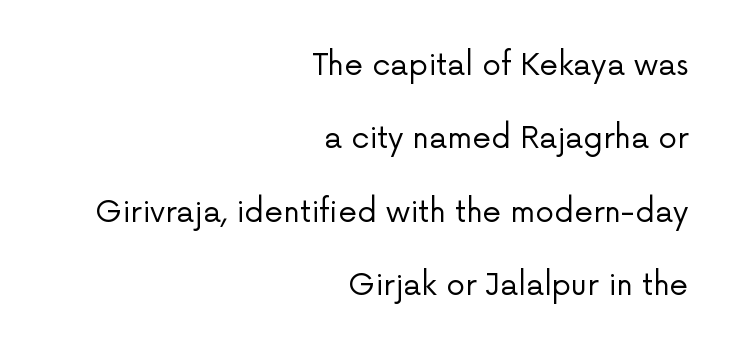
Q: Is the text bold? A: No.
Q: Is the text italic (slanted)? A: No, it is upright.
Q: Is the typeface a serif or a sans-serif typeface? A: Sans-serif.
Q: Is the text underlined? A: No.
Q: How is the paragraph aligned? A: Right-aligned.
Q: Is the spacing between letters normal or unusually wide? A: Normal.
Q: Is the spacing between lines tight, normal or loose? A: Loose.
Q: Width (condensed, normal, or wide)? A: Normal.
Q: Stroke contrast? A: Low.
Q: x-height? A: Medium.
Q: Monospaced? A: No.
